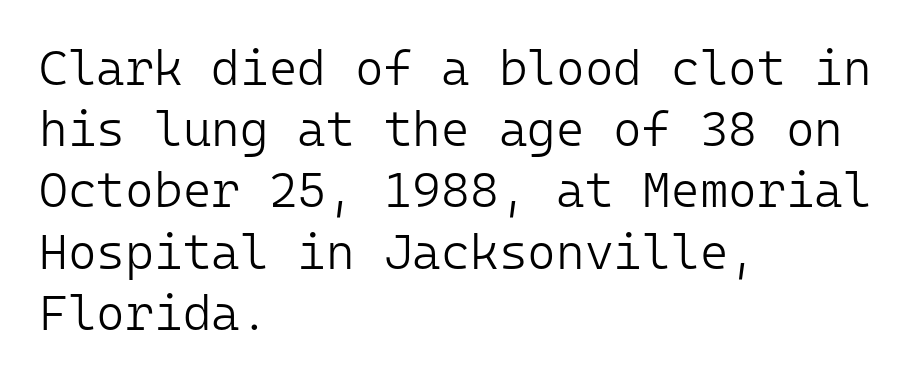
Q: Is the text bold? A: No.
Q: Is the text italic (slanted)? A: No, it is upright.
Q: Is the typeface a serif or a sans-serif typeface? A: Sans-serif.
Q: Is the text underlined? A: No.
Q: How is the paragraph aligned? A: Left-aligned.
Q: Is the spacing between letters normal or unusually wide? A: Normal.
Q: Is the spacing between lines tight, normal or loose? A: Normal.
Q: Width (condensed, normal, or wide)? A: Normal.
Q: Stroke contrast? A: Low.
Q: x-height? A: Medium.
Q: Monospaced? A: Yes.
